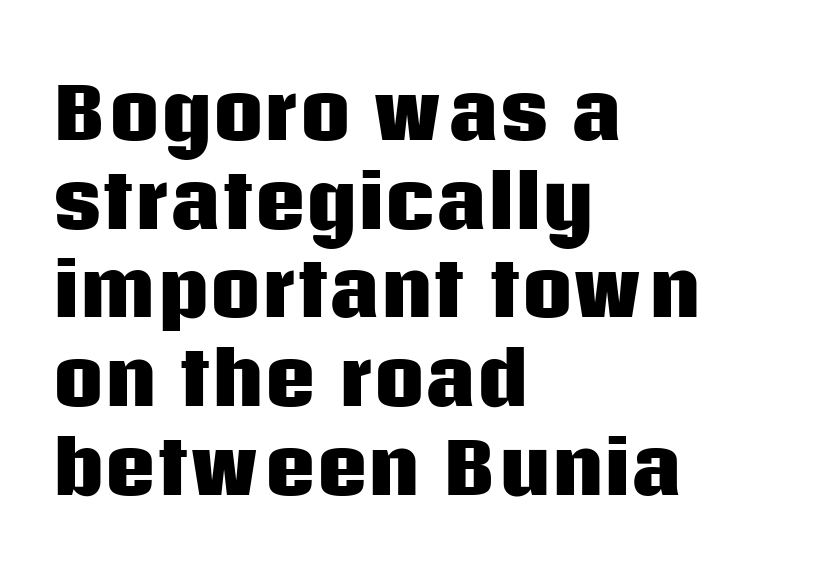
The image shows 71 px heavy sans-serif type, upright; set left-aligned, normal line spacing (1.25x), normal letter spacing, not underlined; low stroke contrast and a large x-height.
